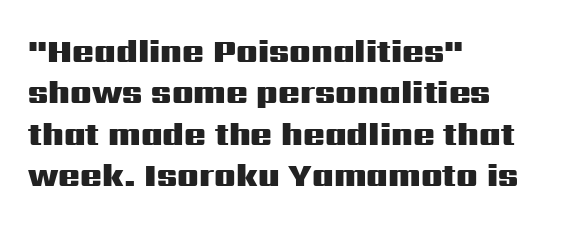
Q: Is the text bold? A: Yes.
Q: Is the text italic (slanted)? A: No, it is upright.
Q: Is the typeface a serif or a sans-serif typeface? A: Sans-serif.
Q: Is the text underlined? A: No.
Q: How is the paragraph aligned? A: Left-aligned.
Q: Is the spacing between letters normal or unusually wide? A: Normal.
Q: Is the spacing between lines tight, normal or loose? A: Normal.
Q: Width (condensed, normal, or wide)? A: Wide.
Q: Stroke contrast? A: Medium.
Q: x-height? A: Medium.
Q: Monospaced? A: No.
